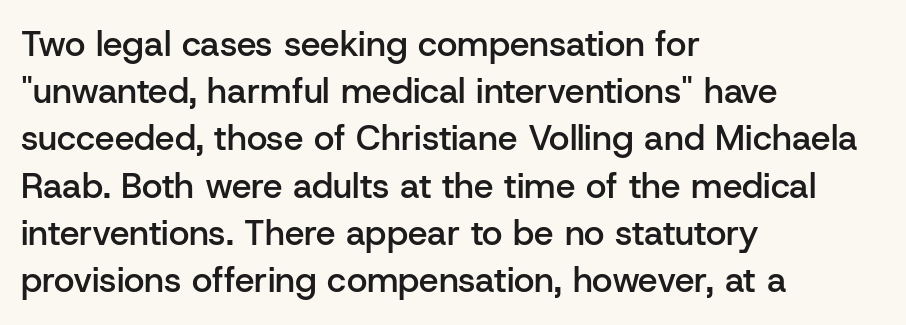
{"serif": "no", "italic": "no", "bold": "semi", "weight": "semibold", "width": "normal", "stroke_contrast": "low", "x_height": "medium", "monospaced": "no", "underline": "no", "align": "left", "line_spacing": "normal", "line_spacing_ratio": 1.35, "letter_spacing": "normal", "letter_spacing_em": 0.0, "glyph_px": 35}
